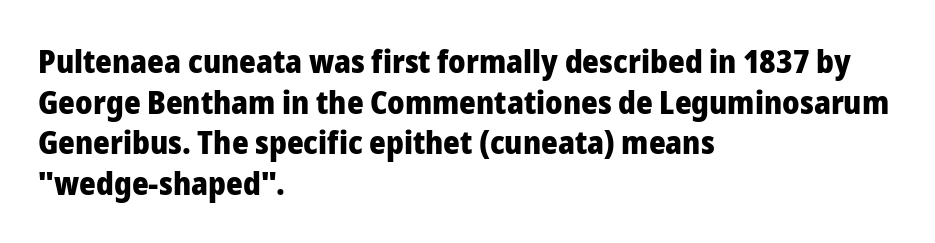
Evenly set lines give the paragraph a standard silhouette. Check where the strokes stop: nothing finishes them off — pure sans. Here the designer chose a conventional face with non-uniform glyph widths. The lettering holds an erect, upright posture throughout.
